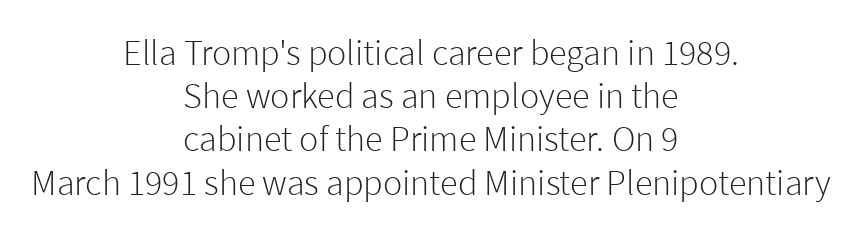
This is not heavy type; no bold has been used. These lines are rendered in a variable-pitch font. The lettering stays uniformly vertical, giving the passage a roman look. Does the type have serifs? No, each stem ends abruptly. The zone under the glyphs is completely vacant. Does the copy run flush right? No — it is centered line by line.
